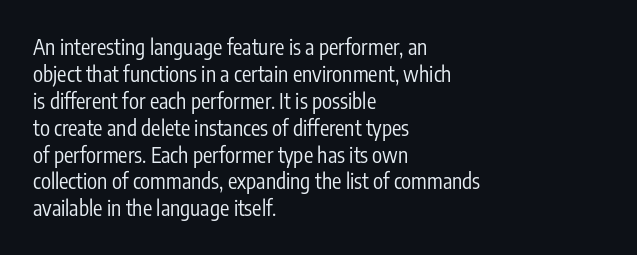
{"italic": "no", "bold": "no", "underline": "no", "align": "left", "line_spacing": "normal", "line_spacing_ratio": 1.28, "letter_spacing": "normal", "letter_spacing_em": 0.0, "glyph_px": 21}
